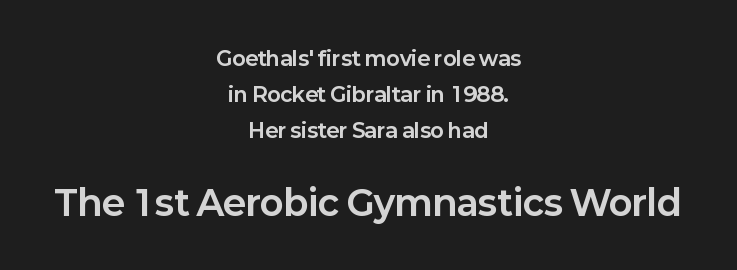
{"serif": "no", "italic": "no", "bold": "yes", "weight": "bold", "width": "normal", "stroke_contrast": "low", "x_height": "medium", "monospaced": "no", "underline": "no", "align": "center", "line_spacing_ratio": 1.79, "letter_spacing": "normal", "letter_spacing_em": 0.0, "larger_block": "second", "size_ratio": 1.75, "glyph_px": 35}
